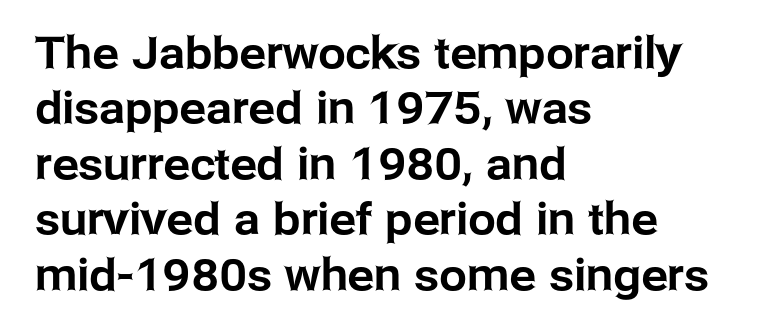
If you drew a line through each stem, it would be perfectly vertical. You can tell from the bare stems that sans-serif type was used. The rendering uses natural spacing where letterforms have individual widths. Caption: standard tracking, unaltered. Short and long lines alike share a common starting point at left. Quick note: underline off.
